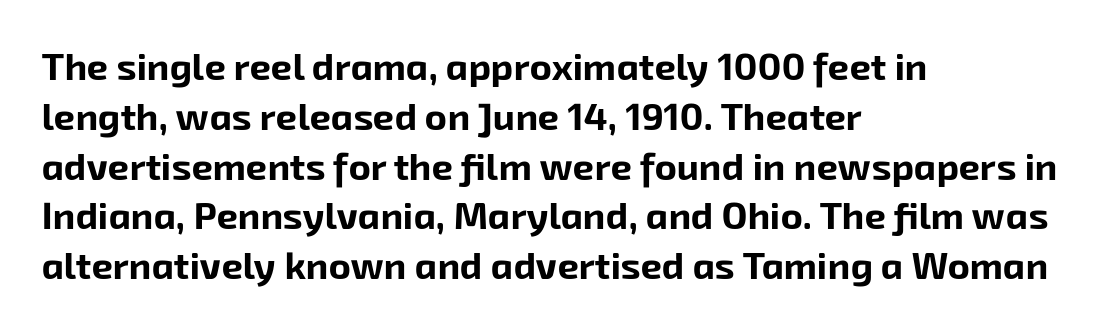
The passage shown is emphatically bold. In terms of letterspacing, this is plain default setting. The passage shown is typeset with a sans-serif family. Alignment: flush left. Students, observe: this is what conventionally led text looks like.
